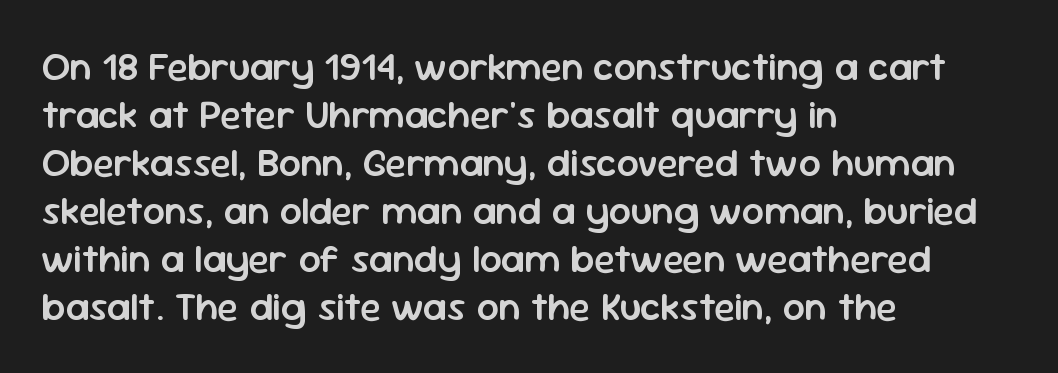
{"serif": "no", "italic": "no", "bold": "semi", "weight": "semibold", "width": "normal", "stroke_contrast": "low", "x_height": "medium", "monospaced": "no", "underline": "no", "align": "left", "line_spacing_ratio": 1.23, "letter_spacing": "normal", "letter_spacing_em": 0.0, "glyph_px": 39}
